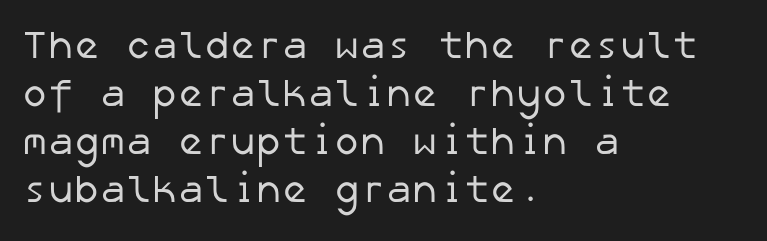
Q: Is the text bold? A: No.
Q: Is the typeface a serif or a sans-serif typeface? A: Sans-serif.
Q: Is the text underlined? A: No.
Q: How is the paragraph aligned? A: Left-aligned.
Q: Is the spacing between letters normal or unusually wide? A: Normal.
Q: Width (condensed, normal, or wide)? A: Normal.
Q: Stroke contrast? A: Low.
Q: x-height? A: Medium.
